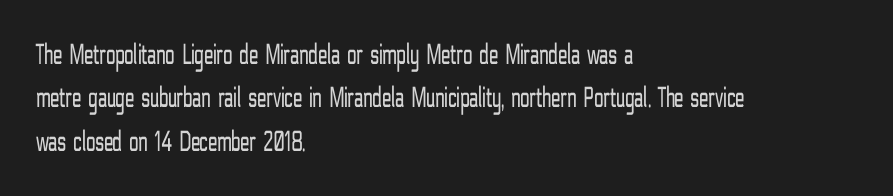
{"serif": "no", "italic": "no", "bold": "no", "weight": "light", "width": "condensed", "stroke_contrast": "low", "x_height": "medium", "monospaced": "no", "underline": "no", "align": "left", "line_spacing": "normal", "line_spacing_ratio": 1.45, "letter_spacing": "normal", "letter_spacing_em": 0.0, "glyph_px": 30}
